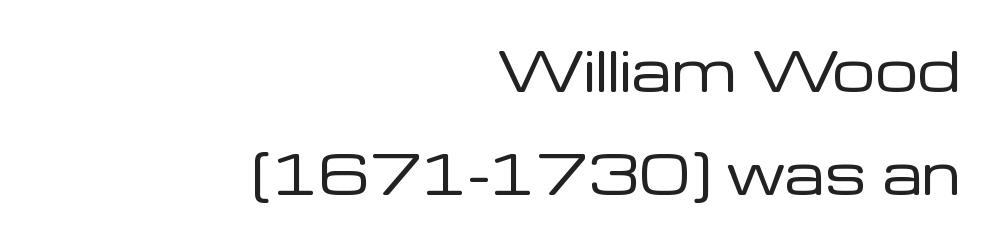
Each letter keeps its own natural width here, so spacing adapts to shape. A clean baseline with only descenders dipping below it. Ascenders rise straight up at ninety degrees. Interline gaps are noticeably wide in this sample. A sans-serif font was chosen for this passage. Letter spacing: default.
